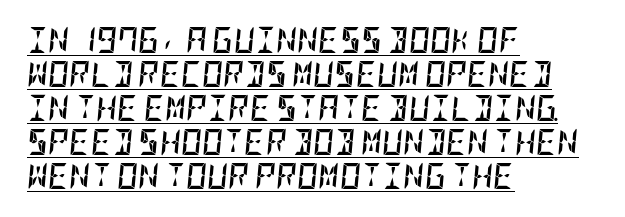
The image shows 26 px bold type, italic (leaning right); set left-aligned, normal line spacing (1.31x), normal letter spacing, underlined.
